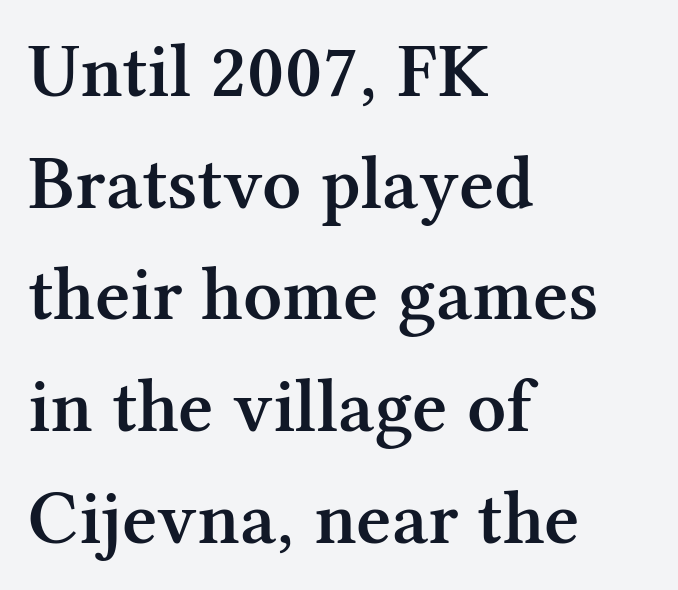
{"serif": "yes", "italic": "no", "bold": "semi", "weight": "semibold", "width": "normal", "stroke_contrast": "medium", "x_height": "medium", "monospaced": "no", "underline": "no", "align": "left", "line_spacing": "normal", "line_spacing_ratio": 1.47, "letter_spacing": "normal", "letter_spacing_em": 0.0, "glyph_px": 76}
